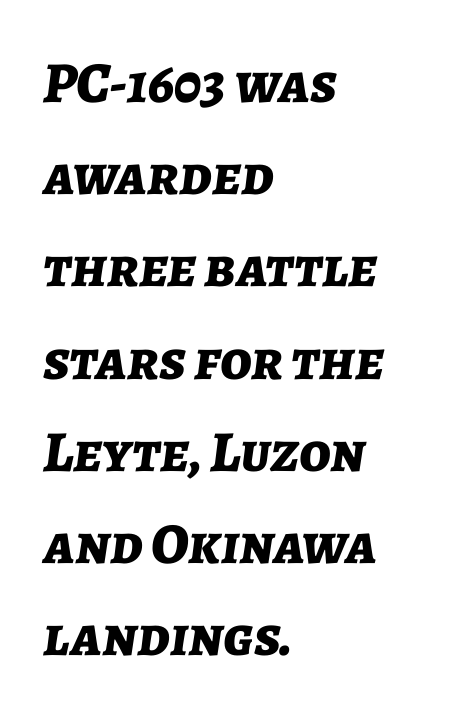
Q: Is the text bold? A: Yes.
Q: Is the text italic (slanted)? A: Yes, it leans right by about 7 degrees.
Q: Is the text underlined? A: No.
Q: How is the paragraph aligned? A: Left-aligned.
Q: Is the spacing between letters normal or unusually wide? A: Normal.
Q: Is the spacing between lines tight, normal or loose? A: Normal.
Q: Width (condensed, normal, or wide)? A: Normal.
Q: Stroke contrast? A: Low.
Q: x-height? A: Medium.
Q: Monospaced? A: No.
